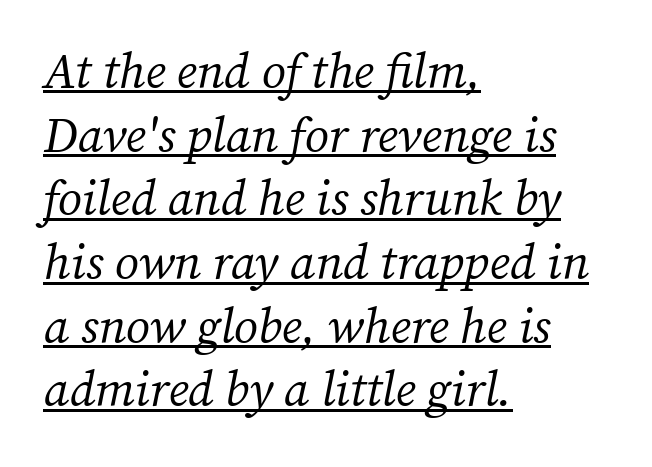
Honestly, the letter spacing is just normal — you wouldn't notice it. Think of a printed novel: that variable character pitch is what you see here. Short and long lines alike share a common starting point at left. Vertical spacing — default. Unlike a clean sans, this face finishes its strokes with serifs. These characters rest on top of a visible drawn line.
